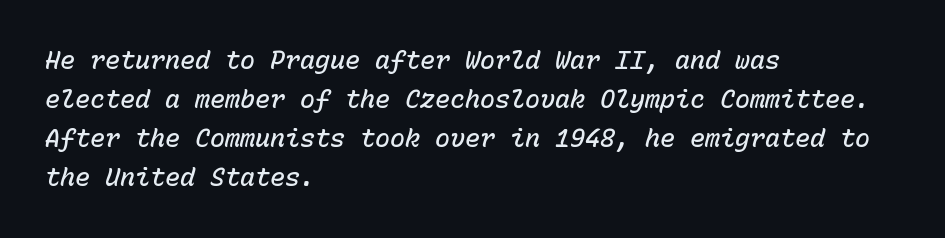
{"italic": "yes", "lean": "right", "slant_degrees": 15, "bold": "semi", "underline": "no", "align": "left", "line_spacing": "normal", "line_spacing_ratio": 1.56, "letter_spacing": "normal", "letter_spacing_em": 0.0, "glyph_px": 25}
